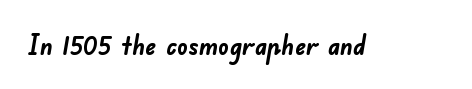
{"bold": "yes", "underline": "no", "letter_spacing": "normal", "letter_spacing_em": 0.0, "glyph_px": 27}
